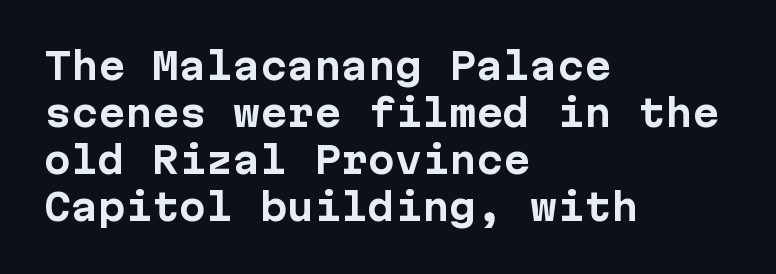
Q: Is the text bold? A: Yes.
Q: Is the text italic (slanted)? A: No, it is upright.
Q: Is the typeface a serif or a sans-serif typeface? A: Sans-serif.
Q: Is the text underlined? A: No.
Q: How is the paragraph aligned? A: Left-aligned.
Q: Is the spacing between letters normal or unusually wide? A: Normal.
Q: Is the spacing between lines tight, normal or loose? A: Normal.
Q: Width (condensed, normal, or wide)? A: Normal.
Q: Stroke contrast? A: Low.
Q: x-height? A: Medium.
Q: Monospaced? A: Yes.
